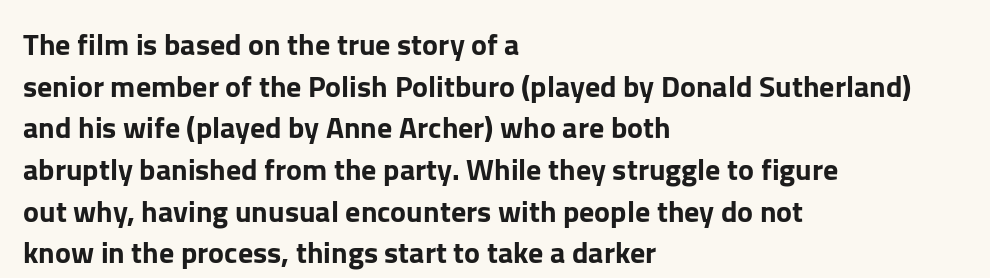
The letters advance in unequal steps, a hallmark of proportional type. This rendering features lettering with no underline. Honestly, the row spacing looks completely unremarkable. This sample is left-justified, so line endings fall wherever the words run out.
